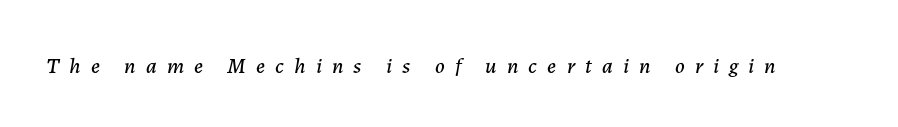
{"italic": "yes", "lean": "right", "slant_degrees": 7, "underline": "no", "letter_spacing": "wide", "letter_spacing_em": 0.46, "glyph_px": 22}
